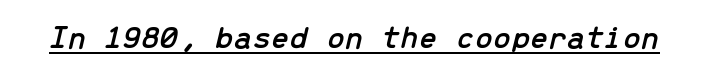
{"italic": "yes", "lean": "right", "slant_degrees": 13, "width": "normal", "stroke_contrast": "low", "x_height": "medium", "monospaced": "yes", "underline": "yes", "letter_spacing": "normal", "letter_spacing_em": 0.0, "glyph_px": 33}
